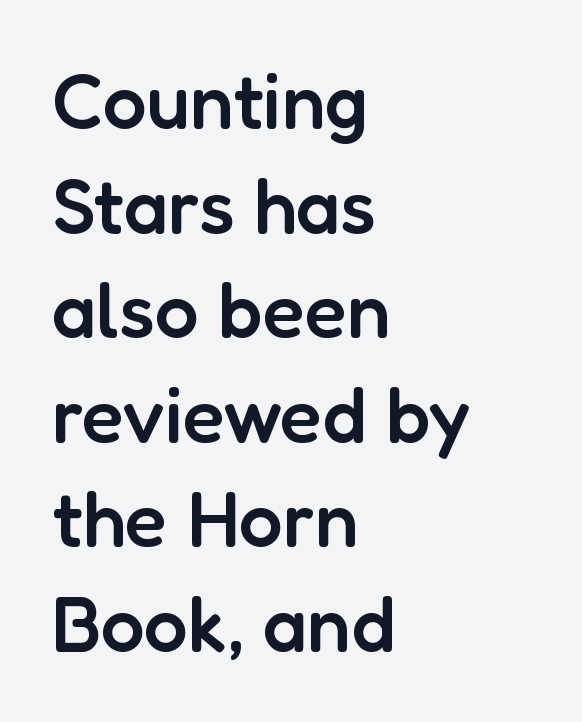
Q: Is the text bold? A: Semi-bold.
Q: Is the text italic (slanted)? A: No, it is upright.
Q: Is the typeface a serif or a sans-serif typeface? A: Sans-serif.
Q: Is the text underlined? A: No.
Q: How is the paragraph aligned? A: Left-aligned.
Q: Is the spacing between letters normal or unusually wide? A: Normal.
Q: Is the spacing between lines tight, normal or loose? A: Normal.
Q: Width (condensed, normal, or wide)? A: Normal.
Q: Stroke contrast? A: Low.
Q: x-height? A: Medium.
Q: Monospaced? A: No.
